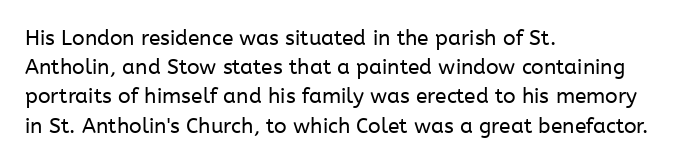
Tracking here is standard; glyphs follow each other at the usual distance. Heft: none added — not bold. These lines are set flush left with a ragged right edge. The letters stand straight up with perfectly vertical stems. Has an underline been added? It has not.
